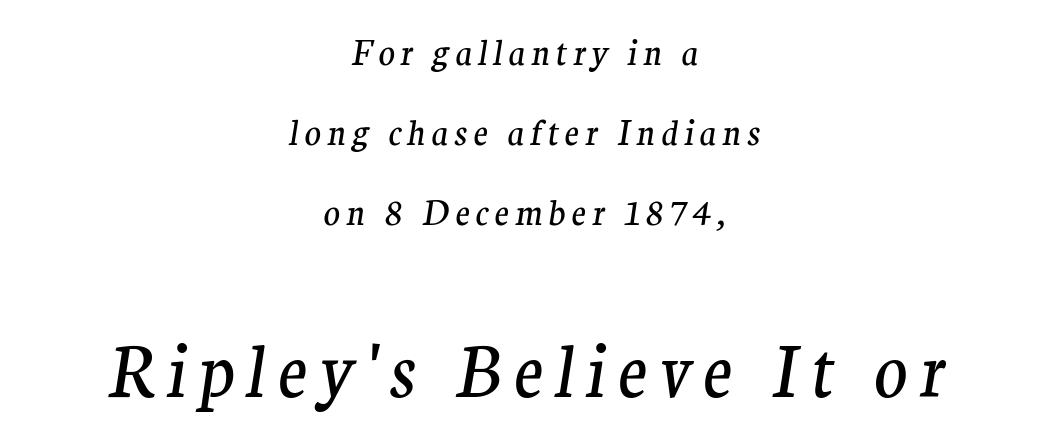
Regarding leading, the lines here are spaced well apart. The cut favours lightness, reaching ordinary text weight at its darkest. The text block is weighted toward neither margin, spreading evenly from the middle. Typographically, this falls in the serif category.
